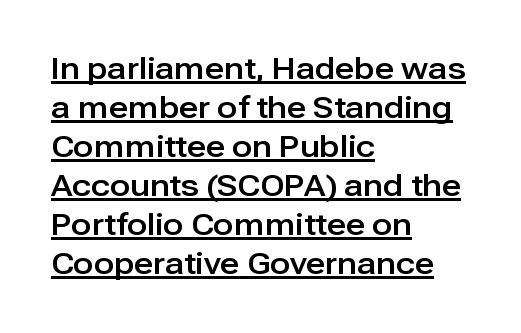
Q: Is the text italic (slanted)? A: No, it is upright.
Q: Is the typeface a serif or a sans-serif typeface? A: Sans-serif.
Q: Is the text underlined? A: Yes.
Q: How is the paragraph aligned? A: Left-aligned.
Q: Is the spacing between letters normal or unusually wide? A: Normal.
Q: Is the spacing between lines tight, normal or loose? A: Normal.
Q: Width (condensed, normal, or wide)? A: Normal.
Q: Stroke contrast? A: Low.
Q: x-height? A: Medium.
Q: Monospaced? A: No.
